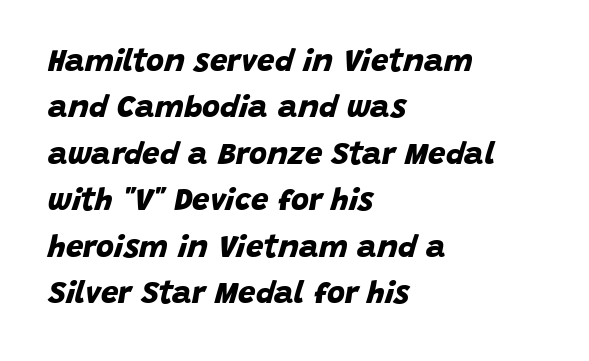
Q: Is the text bold? A: Yes.
Q: Is the typeface a serif or a sans-serif typeface? A: Sans-serif.
Q: Is the text underlined? A: No.
Q: How is the paragraph aligned? A: Left-aligned.
Q: Is the spacing between letters normal or unusually wide? A: Normal.
Q: Is the spacing between lines tight, normal or loose? A: Normal.
Q: Width (condensed, normal, or wide)? A: Normal.
Q: Stroke contrast? A: Low.
Q: x-height? A: Large.
Q: Monospaced? A: No.
